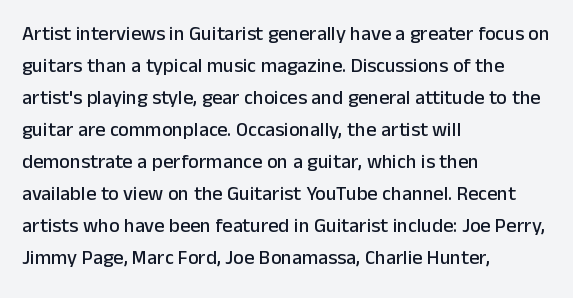
The image shows 20 px text type, upright; set left-aligned, normal line spacing (1.6x), normal letter spacing, not underlined.
